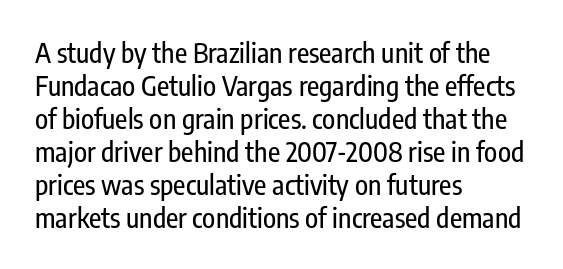
No extra tracking has been applied to these lines. Check the space under the baseline: it is left empty. The font's upright variant was chosen for this text. Casual observation: everything's shoved over to the left.
